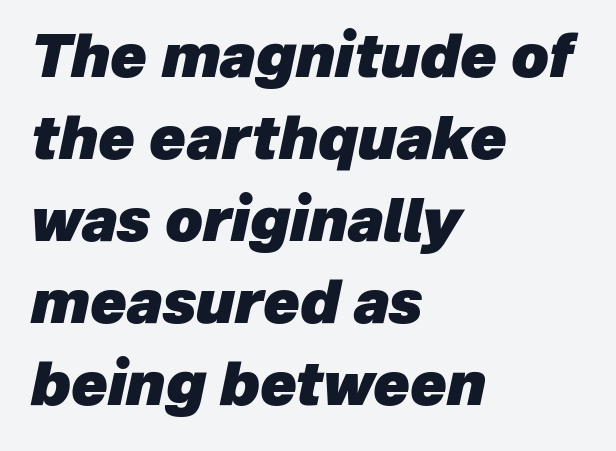
{"italic": "yes", "lean": "right", "slant_degrees": 12, "bold": "yes", "weight": "heavy", "width": "normal", "stroke_contrast": "low", "x_height": "medium", "monospaced": "no", "underline": "no", "align": "left", "line_spacing": "normal", "line_spacing_ratio": 1.39, "letter_spacing": "normal", "letter_spacing_em": 0.0, "glyph_px": 59}
